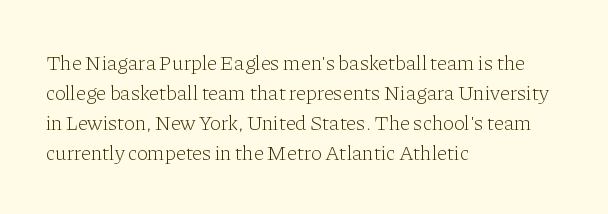
Compared with typical body copy, the letter spacing here is the same. The text block is weighted toward the left margin, trailing off unevenly rightward. The foot of each line stays bare and open. Evenly set lines give the paragraph a standard silhouette. Stroke thickness stays within the range of a standard reading face or lighter.
